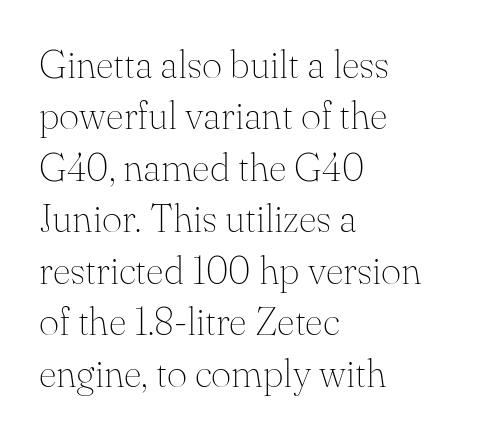
Q: Is the text bold? A: No.
Q: Is the text italic (slanted)? A: No, it is upright.
Q: Is the typeface a serif or a sans-serif typeface? A: Serif.
Q: Is the text underlined? A: No.
Q: How is the paragraph aligned? A: Left-aligned.
Q: Is the spacing between letters normal or unusually wide? A: Normal.
Q: Is the spacing between lines tight, normal or loose? A: Normal.
Q: Width (condensed, normal, or wide)? A: Normal.
Q: Stroke contrast? A: Medium.
Q: x-height? A: Small.
Q: Monospaced? A: No.
